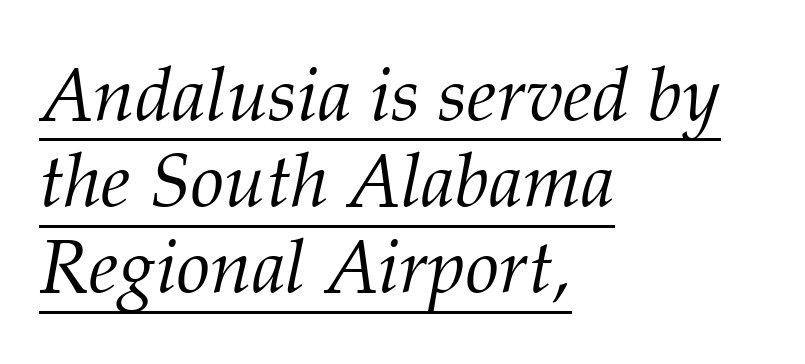
Q: Is the text bold? A: No.
Q: Is the text italic (slanted)? A: Yes, it leans right by about 12 degrees.
Q: Is the typeface a serif or a sans-serif typeface? A: Serif.
Q: Is the text underlined? A: Yes.
Q: How is the paragraph aligned? A: Left-aligned.
Q: Is the spacing between letters normal or unusually wide? A: Normal.
Q: Is the spacing between lines tight, normal or loose? A: Tight.
Q: Width (condensed, normal, or wide)? A: Normal.
Q: Stroke contrast? A: Medium.
Q: x-height? A: Medium.
Q: Monospaced? A: No.
